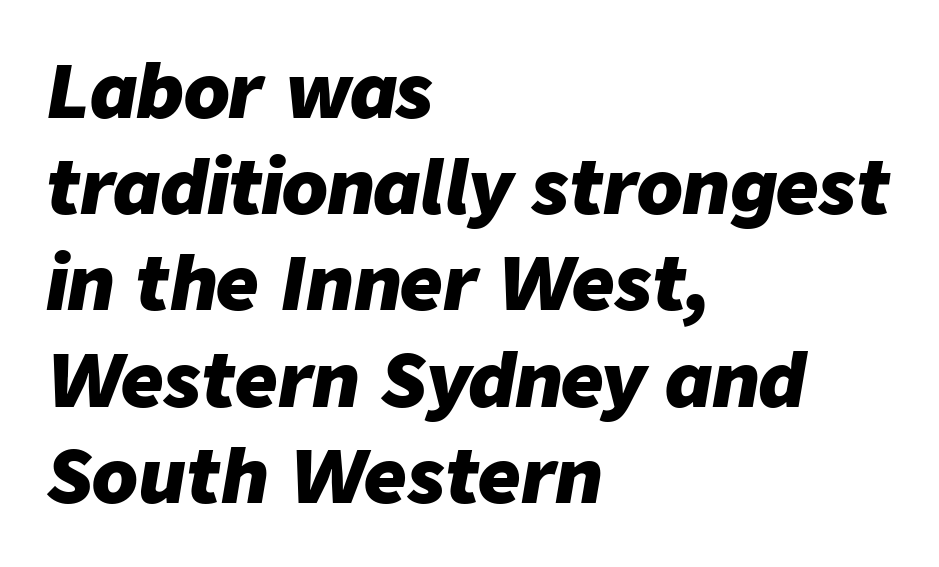
The image shows 74 px heavy type, italic (leaning right); set left-aligned, normal line spacing (1.3x), normal letter spacing, not underlined; low stroke contrast and a medium x-height.
